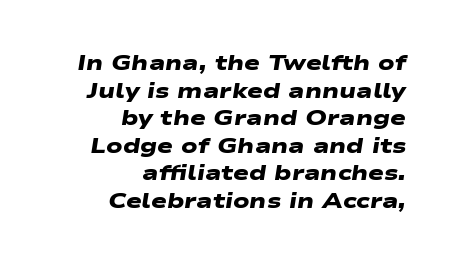
The image shows 21 px bold type; set right-aligned, normal line spacing (1.31x), normal letter spacing, not underlined.
